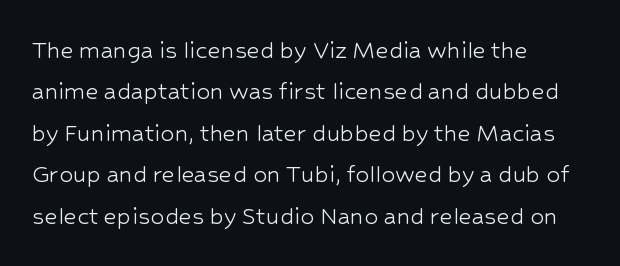
A light-to-regular cut is what we see here. To sum up the face: it is a sans, with no serifs. Looks like regular typesetting: each glyph gets only the width it needs. Unlike italic type, these characters show no tilt at all.
